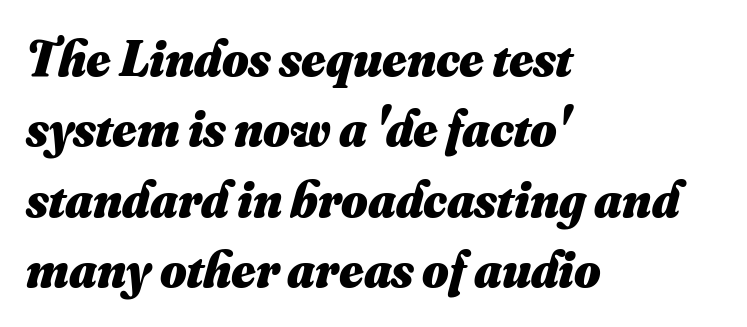
Do the characters align in a grid? No, the font is proportional. Is the block centered? No — it sits flush against the left margin. Inter-character spacing is left at the font's built-in metrics. Plain, unruled lines of type. The passage shown stacks its lines at a standard gap.
